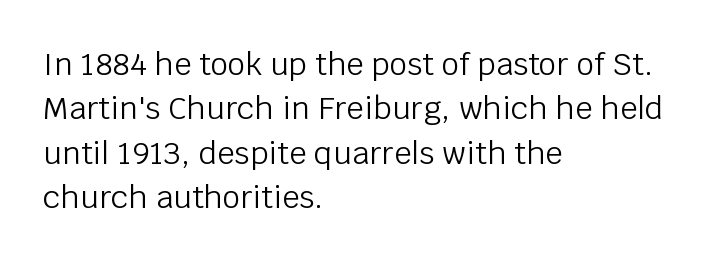
The letters advance in unequal steps, a hallmark of proportional type. Each word holds together tightly as a unit, with standard inter-letter gaps. Letterform terminals end flat and unadorned throughout the passage. Honestly, the row spacing looks completely unremarkable. The baseline area is clear. The text block is weighted toward the left margin, trailing off unevenly rightward.
